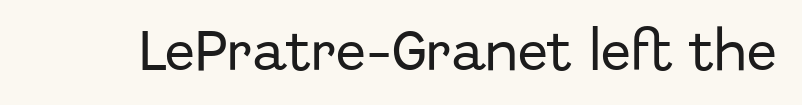
The image shows 44 px sans-serif type, upright; set normal letter spacing, not underlined; low stroke contrast and a medium x-height.
